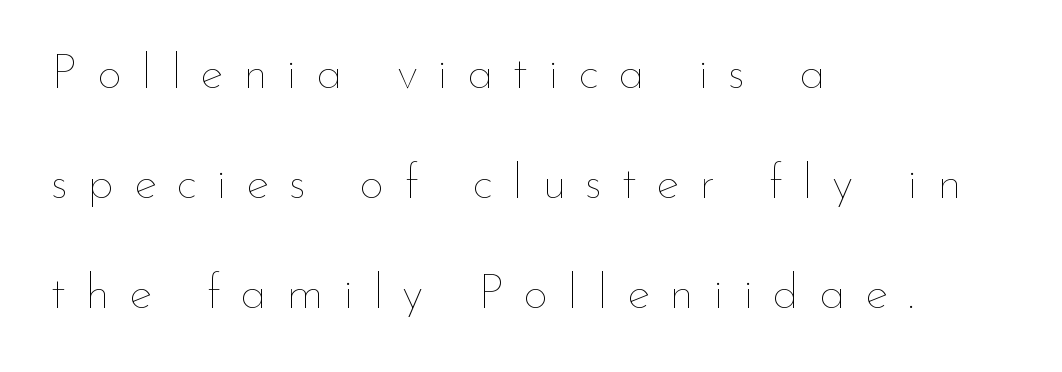
The image shows 49 px thin type, upright; set left-aligned, loose line spacing (2.24x), unusually wide letter spacing (+0.4 em), not underlined; low stroke contrast and a small x-height.
